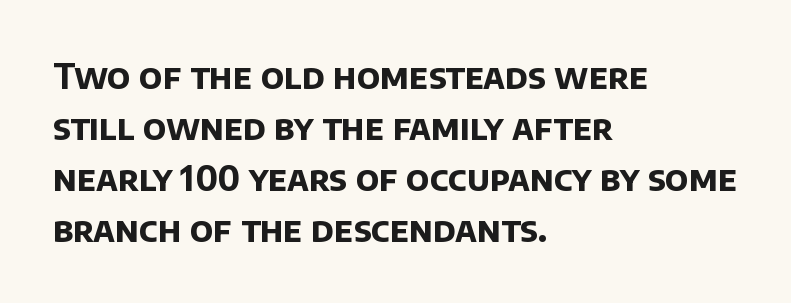
Looks like regular typesetting: each glyph gets only the width it needs. Horizontal bands of white between lines are of average thickness. Horizontal alignment here is leftward, the default for most running prose. Letter spacing: default. Strong, thick strokes mark this as bold type. Note: no serifs on the glyphs.
